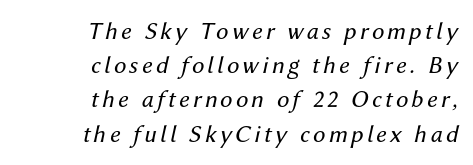
Q: Is the text bold? A: No.
Q: Is the text italic (slanted)? A: Yes, it leans right by about 12 degrees.
Q: Is the text underlined? A: No.
Q: How is the paragraph aligned? A: Right-aligned.
Q: Is the spacing between lines tight, normal or loose? A: Normal.
